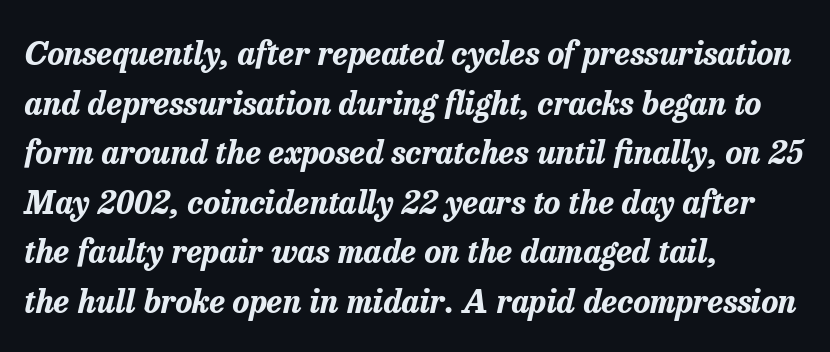
{"italic": "yes", "lean": "right", "slant_degrees": 13, "bold": "yes", "weight": "bold", "width": "normal", "stroke_contrast": "low", "x_height": "medium", "monospaced": "no", "underline": "no", "align": "left", "line_spacing": "normal", "line_spacing_ratio": 1.55, "letter_spacing": "normal", "letter_spacing_em": 0.0, "glyph_px": 32}
